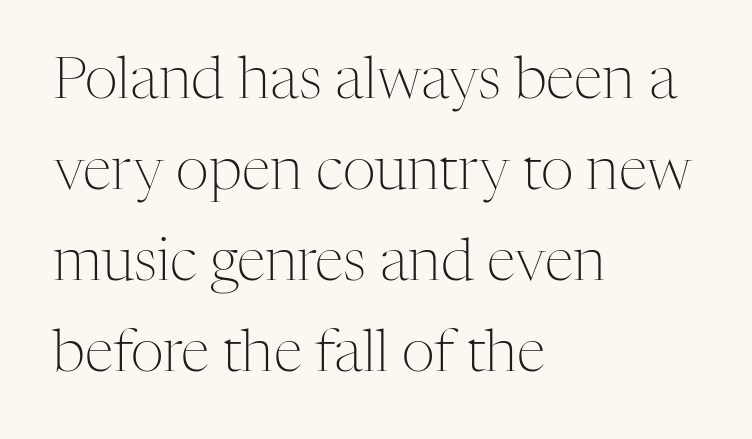
This rendering features lettering with no underline. A typesetter would call this zero additional tracking. Successive baselines arrive at the customary interval. Character widths vary here, with narrow letters taking less room than wide ones.
